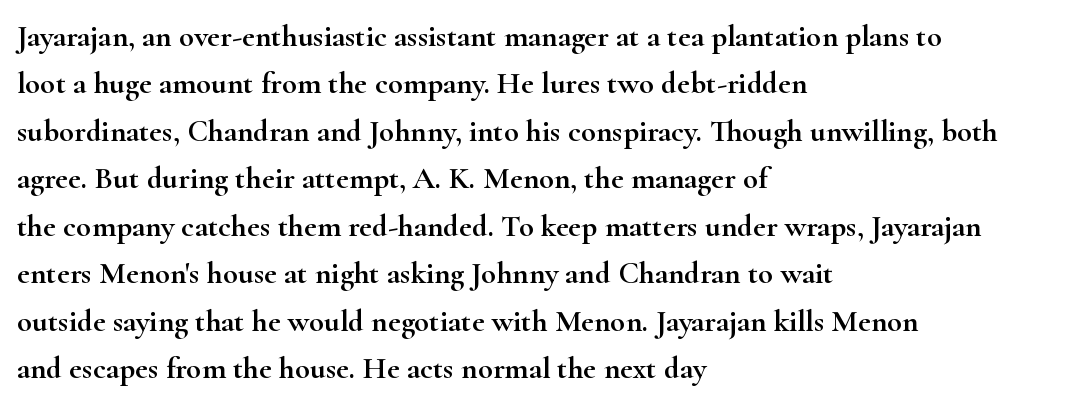
{"serif": "yes", "italic": "no", "width": "wide", "stroke_contrast": "high", "x_height": "small", "monospaced": "no", "underline": "no", "align": "left", "line_spacing": "normal", "line_spacing_ratio": 1.53, "letter_spacing": "normal", "letter_spacing_em": 0.0, "glyph_px": 31}
